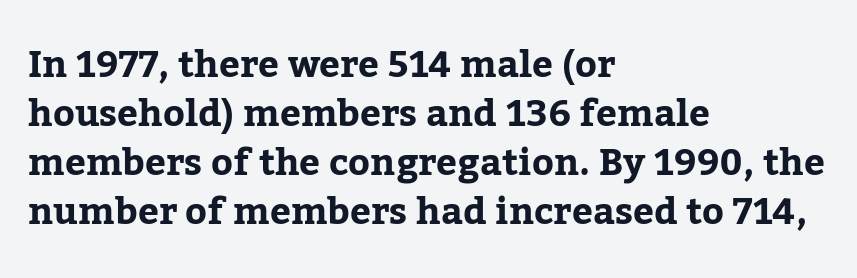
{"serif": "yes", "italic": "no", "width": "normal", "stroke_contrast": "low", "x_height": "medium", "monospaced": "no", "underline": "no", "align": "left", "line_spacing": "normal", "line_spacing_ratio": 1.32, "letter_spacing": "normal", "letter_spacing_em": 0.0, "glyph_px": 37}
